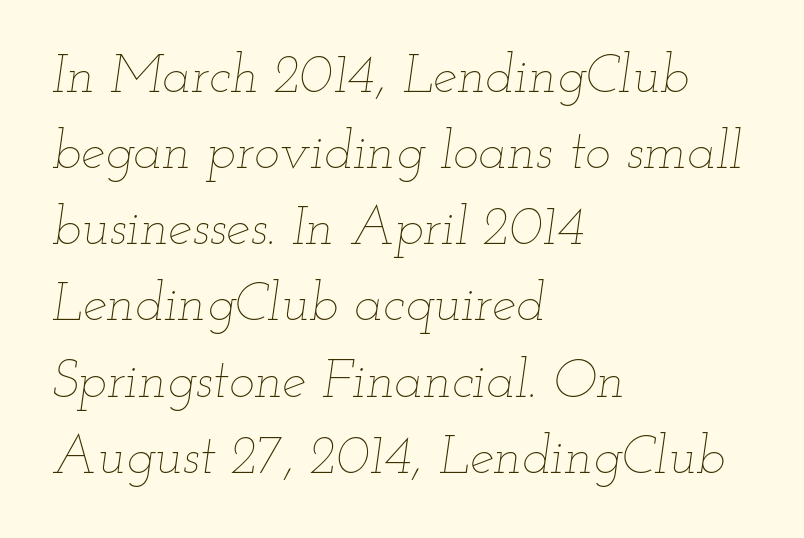
{"italic": "yes", "lean": "right", "slant_degrees": 12, "bold": "no", "weight": "thin", "width": "wide", "stroke_contrast": "low", "x_height": "small", "monospaced": "no", "underline": "no", "align": "left", "line_spacing": "normal", "line_spacing_ratio": 1.41, "letter_spacing": "normal", "letter_spacing_em": 0.0, "glyph_px": 54}
